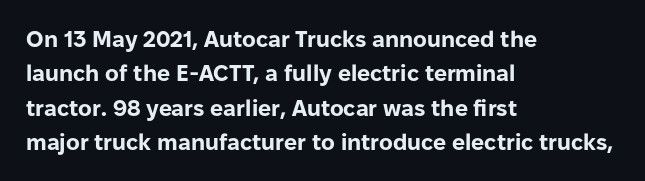
The image shows 23 px bold type, upright; set left-aligned, normal line spacing (1.49x), normal letter spacing, not underlined.
